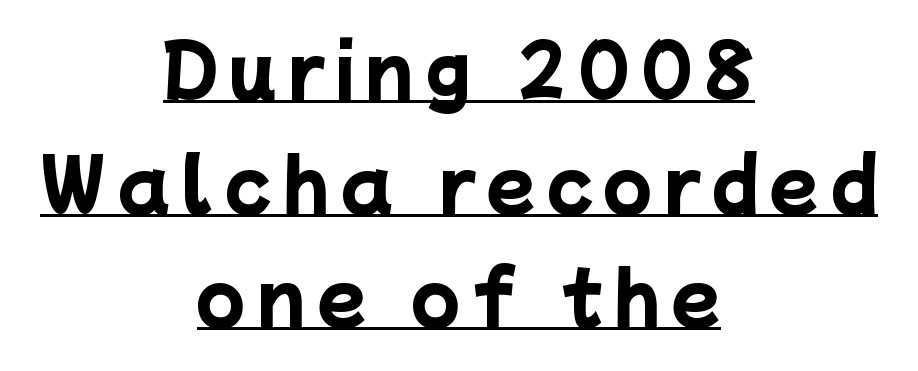
{"serif": "no", "bold": "yes", "weight": "heavy", "width": "normal", "stroke_contrast": "low", "x_height": "medium", "monospaced": "no", "underline": "yes", "align": "center", "line_spacing": "normal", "line_spacing_ratio": 1.6, "glyph_px": 71}
